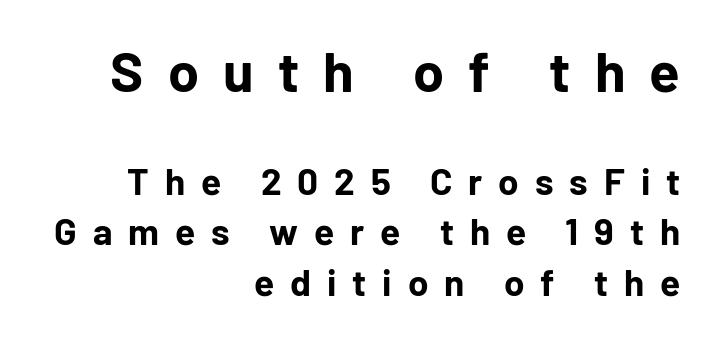
Descenders hang freely into open space. Classification — sans serif. The letterforms stand isolated, each surrounded by extra space. Varying glyph widths throughout — classic text-font behaviour. Thick stems and heavy bowls — unmistakably bold.
